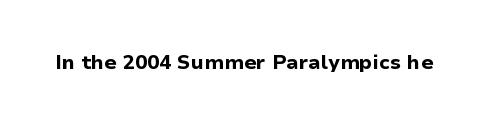
{"italic": "no", "bold": "yes", "underline": "no", "letter_spacing": "normal", "letter_spacing_em": 0.0, "glyph_px": 20}
